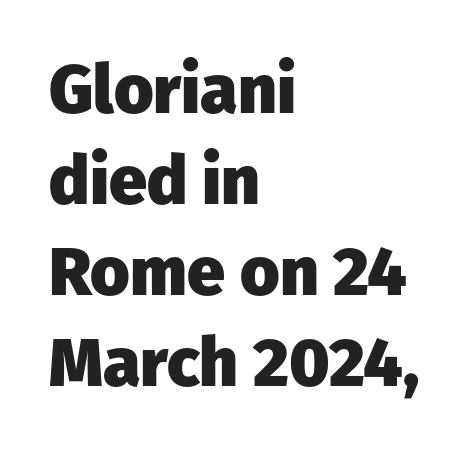
Q: Is the text bold? A: Yes.
Q: Is the text italic (slanted)? A: No, it is upright.
Q: Is the typeface a serif or a sans-serif typeface? A: Sans-serif.
Q: Is the text underlined? A: No.
Q: How is the paragraph aligned? A: Left-aligned.
Q: Is the spacing between letters normal or unusually wide? A: Normal.
Q: Is the spacing between lines tight, normal or loose? A: Normal.
Q: Width (condensed, normal, or wide)? A: Normal.
Q: Stroke contrast? A: Low.
Q: x-height? A: Medium.
Q: Monospaced? A: No.
